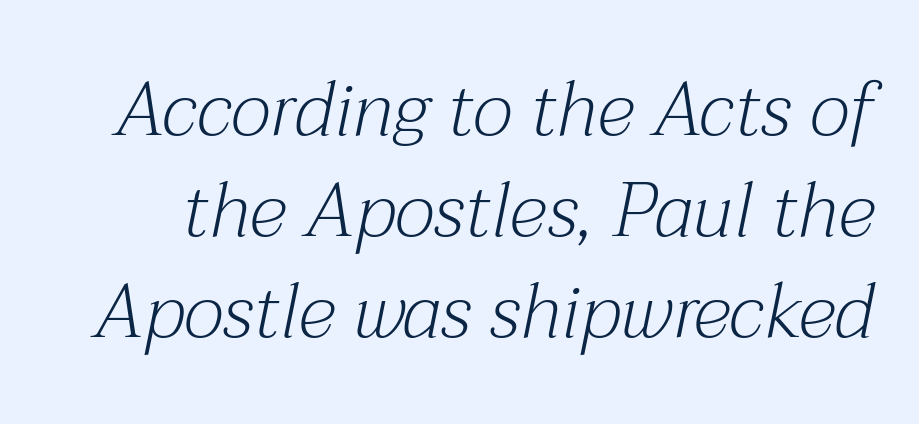
{"serif": "yes", "italic": "yes", "lean": "right", "slant_degrees": 12, "bold": "no", "weight": "light", "width": "normal", "stroke_contrast": "medium", "x_height": "medium", "monospaced": "no", "underline": "no", "line_spacing": "normal", "line_spacing_ratio": 1.33, "letter_spacing": "normal", "letter_spacing_em": 0.0, "glyph_px": 76}
